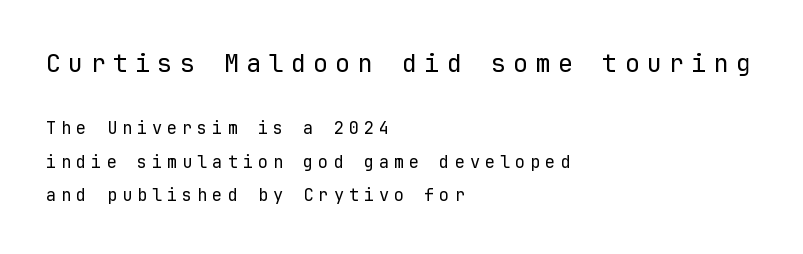
Q: Is the text bold? A: No.
Q: Is the text italic (slanted)? A: No, it is upright.
Q: Is the text underlined? A: No.
Q: How is the paragraph aligned? A: Left-aligned.
Q: Is the spacing between letters normal or unusually wide? A: Unusually wide.
Q: Is the spacing between lines tight, normal or loose? A: Loose.
Q: Which block of text is set in a larger size, the first (top) or the second (bottom)? A: The first (top) one.
